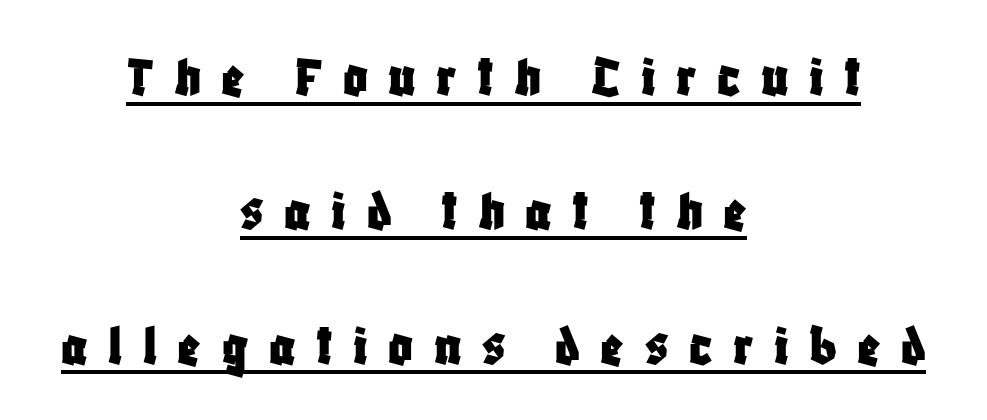
The image shows 60 px condensed sans-serif type, upright; set centered, loose line spacing (2.24x), unusually wide letter spacing (+0.34 em), underlined; low stroke contrast and a large x-height.
